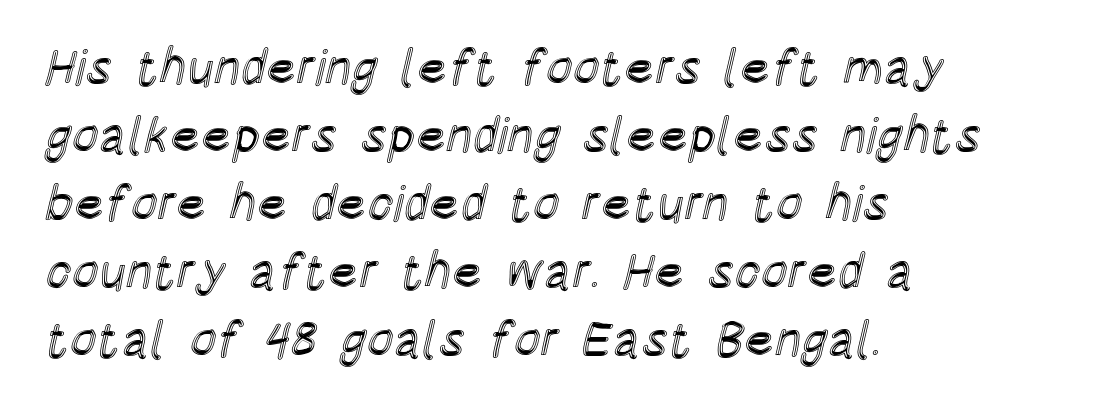
The image shows 50 px condensed type; set left-aligned, normal line spacing (1.36x), normal letter spacing, not underlined; a large x-height.
